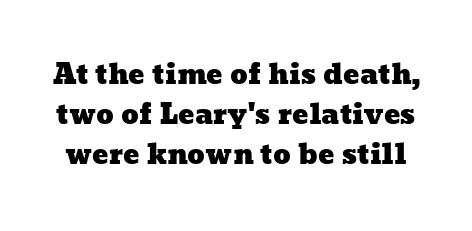
{"underline": "no", "line_spacing": "normal", "line_spacing_ratio": 1.48, "letter_spacing": "normal", "letter_spacing_em": 0.0, "glyph_px": 27}
